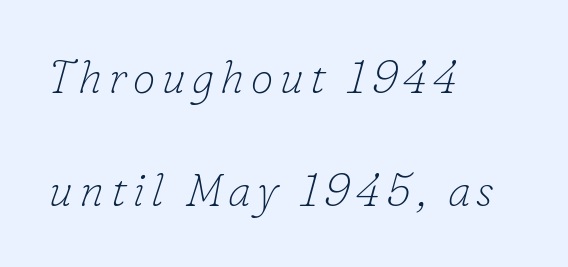
Q: Is the text bold? A: No.
Q: Is the text italic (slanted)? A: Yes, it leans right by about 16 degrees.
Q: Is the typeface a serif or a sans-serif typeface? A: Serif.
Q: Is the text underlined? A: No.
Q: How is the paragraph aligned? A: Left-aligned.
Q: Is the spacing between lines tight, normal or loose? A: Loose.
Q: Width (condensed, normal, or wide)? A: Normal.
Q: Stroke contrast? A: Low.
Q: x-height? A: Small.
Q: Monospaced? A: No.
